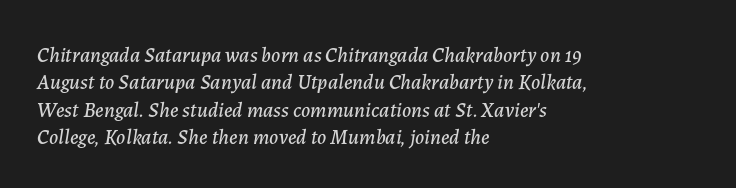
{"italic": "yes", "lean": "right", "slant_degrees": 7, "underline": "no", "align": "left", "line_spacing": "normal", "line_spacing_ratio": 1.3, "letter_spacing": "normal", "letter_spacing_em": 0.0, "glyph_px": 21}
